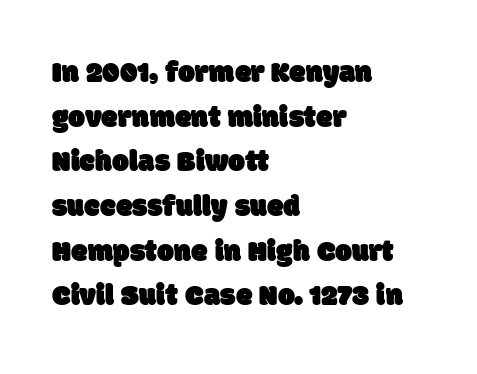
{"serif": "no", "width": "normal", "stroke_contrast": "low", "x_height": "large", "monospaced": "no", "underline": "no", "align": "left", "line_spacing": "normal", "line_spacing_ratio": 1.49, "letter_spacing": "normal", "letter_spacing_em": 0.0, "glyph_px": 30}
